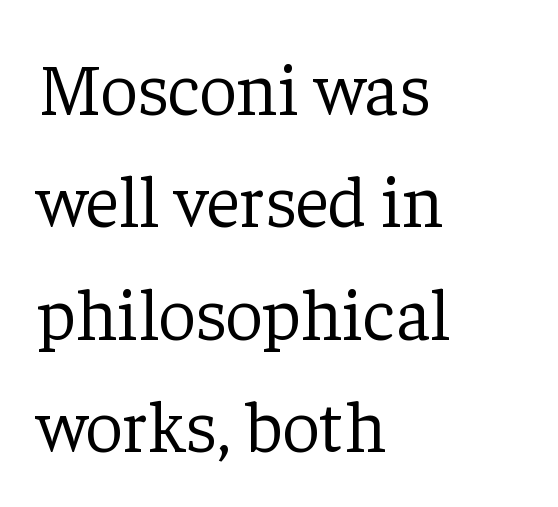
{"serif": "yes", "italic": "no", "bold": "no", "weight": "light", "width": "normal", "stroke_contrast": "low", "x_height": "medium", "monospaced": "no", "underline": "no", "align": "left", "line_spacing": "normal", "line_spacing_ratio": 1.52, "letter_spacing": "normal", "letter_spacing_em": 0.0, "glyph_px": 74}
